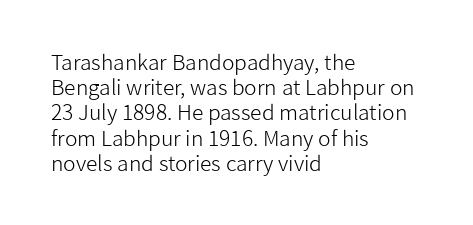
Q: Is the text bold? A: No.
Q: Is the text italic (slanted)? A: No, it is upright.
Q: Is the text underlined? A: No.
Q: How is the paragraph aligned? A: Left-aligned.
Q: Is the spacing between letters normal or unusually wide? A: Normal.
